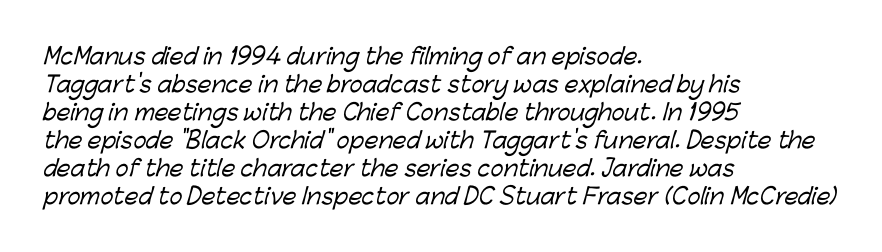
{"underline": "no", "align": "left", "line_spacing": "normal", "line_spacing_ratio": 1.27, "letter_spacing": "normal", "letter_spacing_em": 0.0, "glyph_px": 22}
